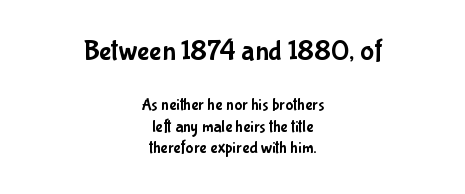
Q: Is the text italic (slanted)? A: No, it is upright.
Q: Is the typeface a serif or a sans-serif typeface? A: Sans-serif.
Q: Is the text underlined? A: No.
Q: How is the paragraph aligned? A: Centered.
Q: Is the spacing between letters normal or unusually wide? A: Normal.
Q: Is the spacing between lines tight, normal or loose? A: Normal.
Q: Which block of text is set in a larger size, the first (top) or the second (bottom)? A: The first (top) one.
Q: Width (condensed, normal, or wide)? A: Condensed.
Q: Stroke contrast? A: Low.
Q: x-height? A: Medium.
Q: Monospaced? A: No.
